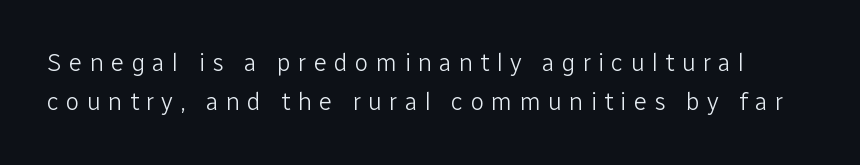
The image shows 25 px text type, upright; set normal line spacing (1.58x), unusually wide letter spacing (+0.28 em), not underlined.
